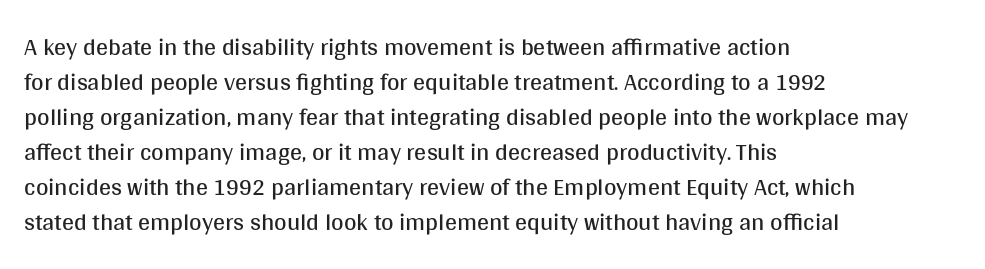
Q: Is the text bold? A: No.
Q: Is the text italic (slanted)? A: No, it is upright.
Q: Is the text underlined? A: No.
Q: How is the paragraph aligned? A: Left-aligned.
Q: Is the spacing between letters normal or unusually wide? A: Normal.
Q: Is the spacing between lines tight, normal or loose? A: Normal.
